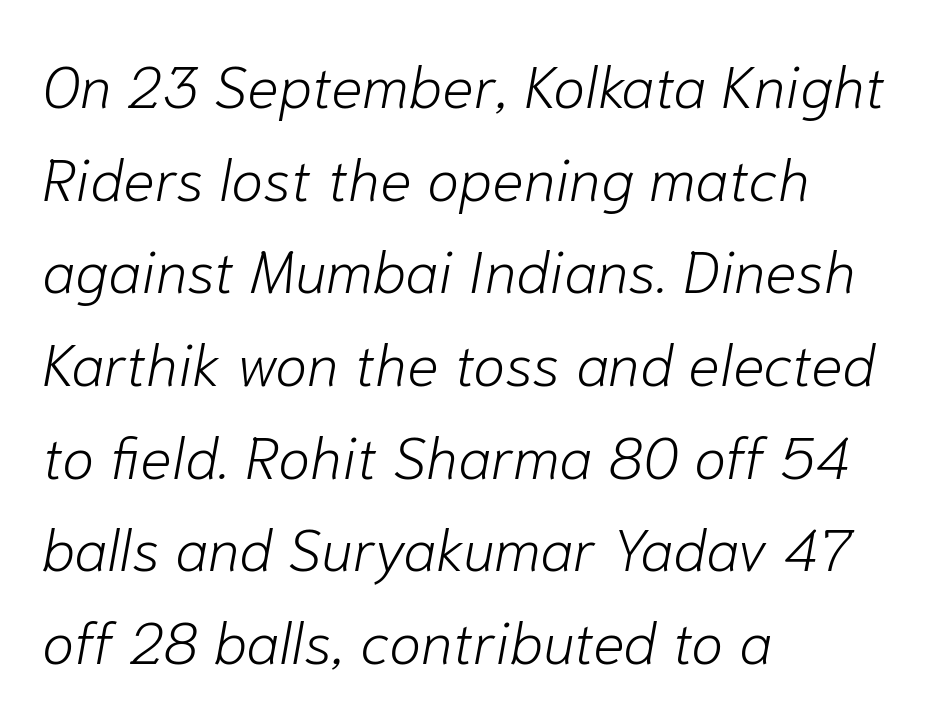
The image shows 59 px light type, italic (leaning right); set left-aligned, normal line spacing (1.57x), normal letter spacing, not underlined; low stroke contrast and a medium x-height.
